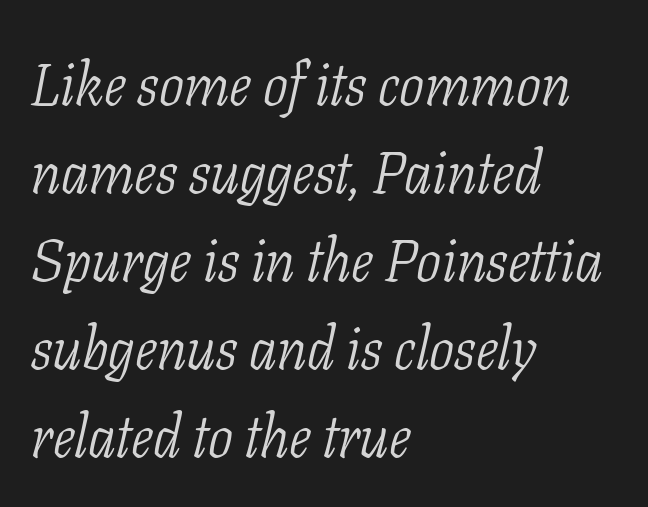
The image shows 59 px light, condensed serif type, italic (leaning right); set left-aligned, normal line spacing (1.49x), normal letter spacing, not underlined; low stroke contrast and a medium x-height.
